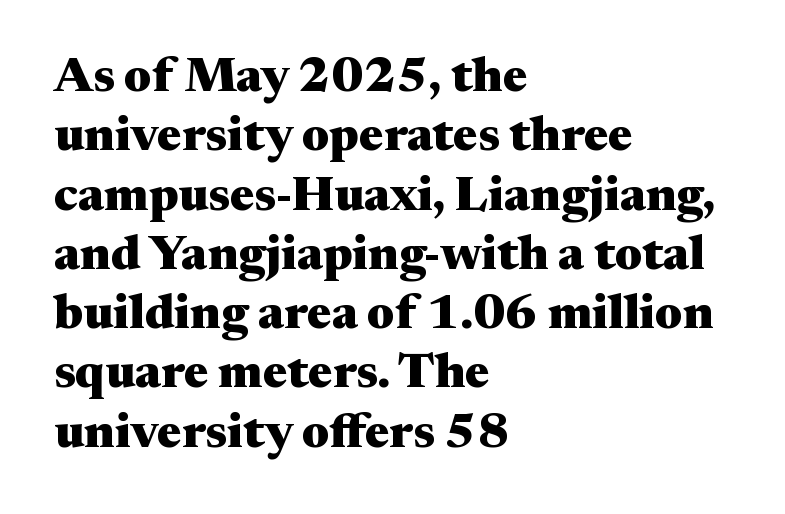
{"serif": "yes", "italic": "no", "bold": "yes", "weight": "heavy", "width": "wide", "stroke_contrast": "medium", "x_height": "medium", "monospaced": "no", "underline": "no", "align": "left", "line_spacing_ratio": 1.21, "letter_spacing": "normal", "letter_spacing_em": 0.0, "glyph_px": 49}
